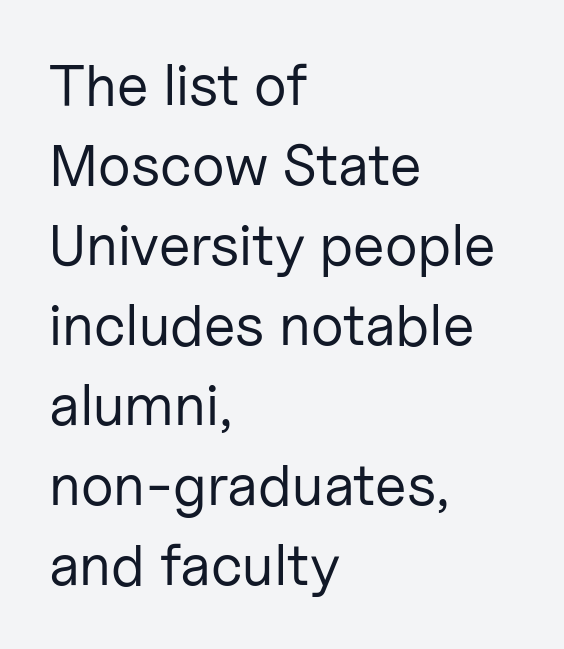
The image shows 58 px regular-weight sans-serif type, upright; set left-aligned, normal line spacing (1.38x), normal letter spacing, not underlined; low stroke contrast and a medium x-height.
